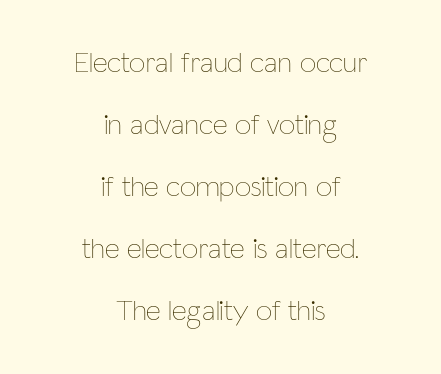
{"italic": "no", "bold": "no", "weight": "thin", "width": "condensed", "stroke_contrast": "low", "x_height": "medium", "monospaced": "no", "underline": "no", "align": "center", "line_spacing": "loose", "line_spacing_ratio": 2.14, "letter_spacing": "normal", "letter_spacing_em": 0.0, "glyph_px": 29}
